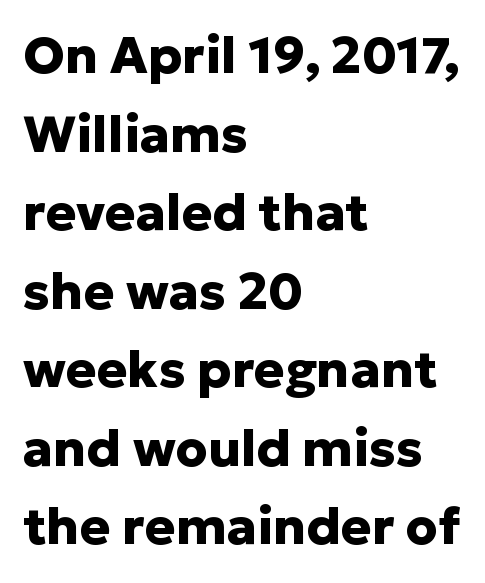
Q: Is the text bold? A: Yes.
Q: Is the text italic (slanted)? A: No, it is upright.
Q: Is the typeface a serif or a sans-serif typeface? A: Sans-serif.
Q: Is the text underlined? A: No.
Q: How is the paragraph aligned? A: Left-aligned.
Q: Is the spacing between letters normal or unusually wide? A: Normal.
Q: Is the spacing between lines tight, normal or loose? A: Normal.
Q: Width (condensed, normal, or wide)? A: Normal.
Q: Stroke contrast? A: Low.
Q: x-height? A: Medium.
Q: Monospaced? A: No.
